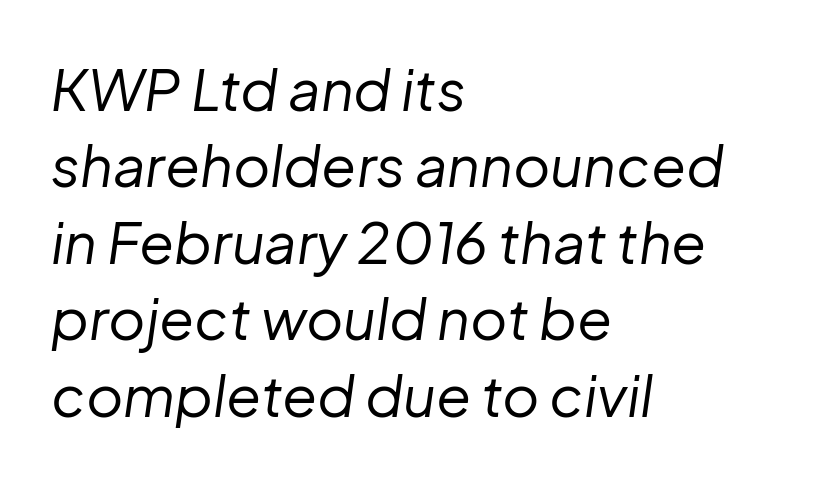
{"italic": "yes", "lean": "right", "slant_degrees": 8, "bold": "no", "weight": "regular", "width": "normal", "stroke_contrast": "low", "x_height": "medium", "monospaced": "no", "underline": "no", "align": "left", "line_spacing": "normal", "line_spacing_ratio": 1.34, "letter_spacing": "normal", "letter_spacing_em": 0.0, "glyph_px": 57}
